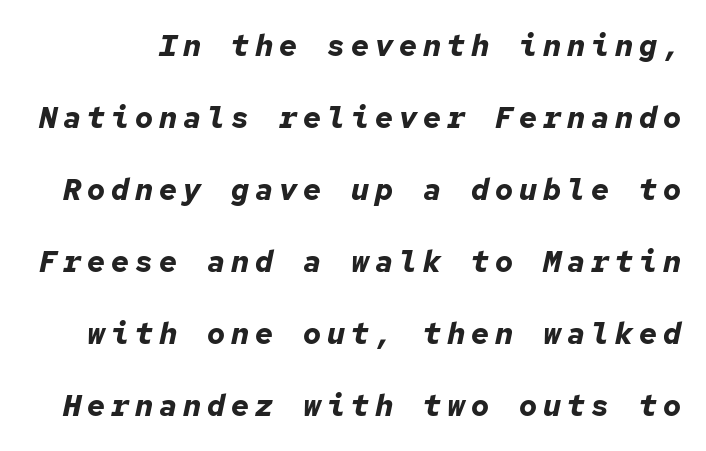
Q: Is the text bold? A: Yes.
Q: Is the text italic (slanted)? A: Yes, it leans right by about 12 degrees.
Q: Is the text underlined? A: No.
Q: Is the spacing between letters normal or unusually wide? A: Unusually wide.
Q: Is the spacing between lines tight, normal or loose? A: Loose.
Q: Width (condensed, normal, or wide)? A: Normal.
Q: Stroke contrast? A: Low.
Q: x-height? A: Medium.
Q: Monospaced? A: Yes.
